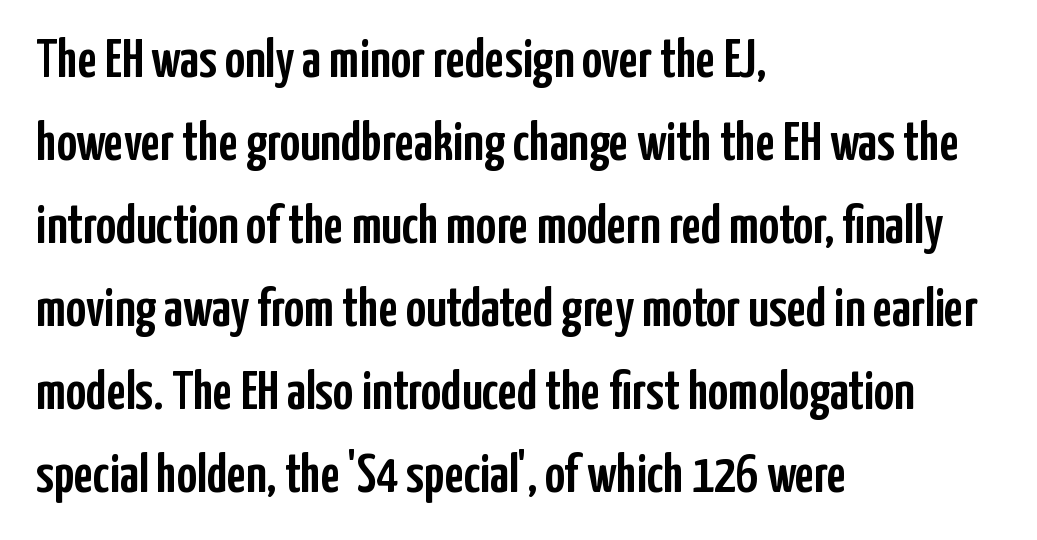
{"serif": "no", "italic": "no", "width": "condensed", "stroke_contrast": "low", "x_height": "medium", "monospaced": "no", "underline": "no", "align": "left", "line_spacing": "normal", "line_spacing_ratio": 1.51, "letter_spacing": "normal", "letter_spacing_em": 0.0, "glyph_px": 55}
